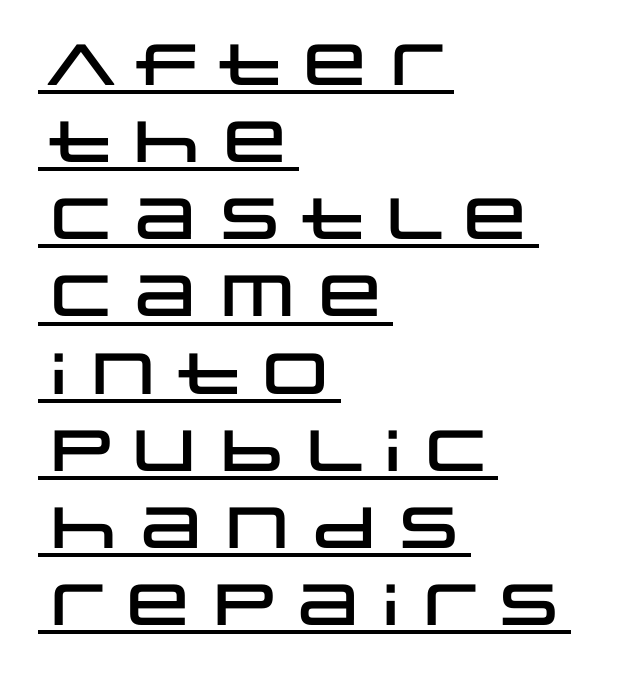
The image shows 58 px wide sans-serif type, upright; set left-aligned, normal line spacing (1.33x), normal letter spacing, underlined; low stroke contrast and a large x-height.
